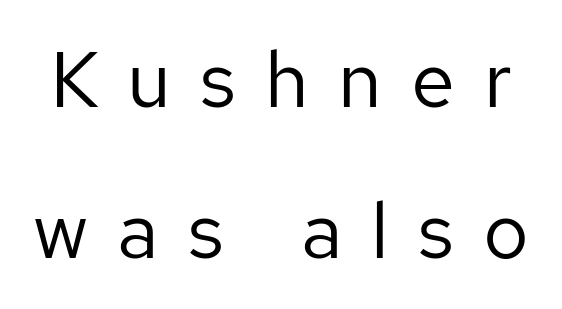
The image shows 79 px regular-weight sans-serif type, upright; set loose line spacing (1.91x), unusually wide letter spacing (+0.37 em), not underlined; low stroke contrast and a medium x-height.
